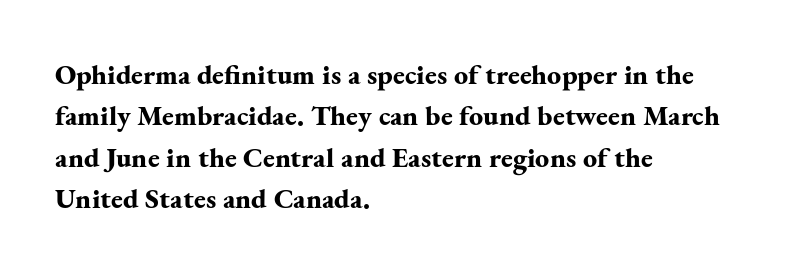
{"serif": "yes", "italic": "no", "bold": "yes", "weight": "bold", "width": "normal", "stroke_contrast": "medium", "x_height": "small", "monospaced": "no", "underline": "no", "align": "left", "line_spacing": "normal", "line_spacing_ratio": 1.48, "letter_spacing": "normal", "letter_spacing_em": 0.0, "glyph_px": 28}
